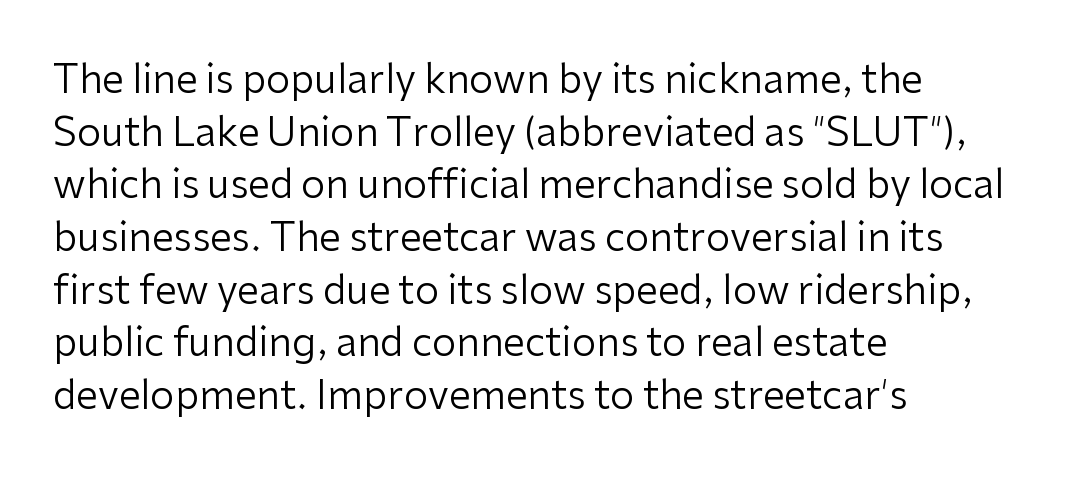
Q: Is the text bold? A: No.
Q: Is the text italic (slanted)? A: No, it is upright.
Q: Is the typeface a serif or a sans-serif typeface? A: Sans-serif.
Q: Is the text underlined? A: No.
Q: How is the paragraph aligned? A: Left-aligned.
Q: Is the spacing between letters normal or unusually wide? A: Normal.
Q: Is the spacing between lines tight, normal or loose? A: Normal.
Q: Width (condensed, normal, or wide)? A: Normal.
Q: Stroke contrast? A: Low.
Q: x-height? A: Medium.
Q: Monospaced? A: No.
